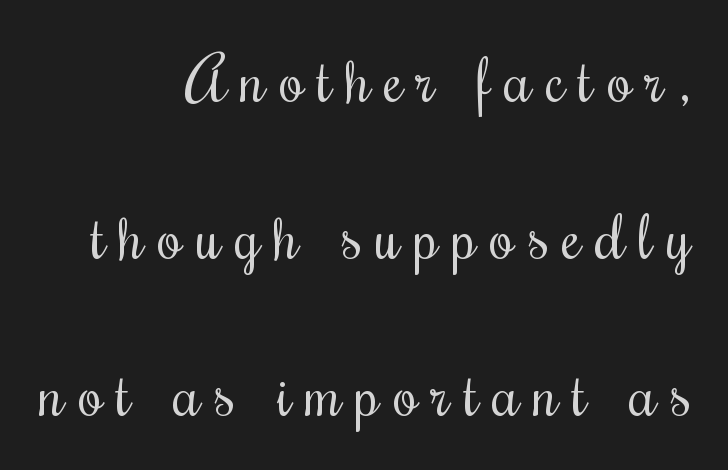
The paragraph shown leans on its right margin. Character widths vary here, with narrow letters taking less room than wide ones. Glance below the letters and you will spot only blank space. Each new line begins a long way beneath the previous one. The line texture is sparse and dotted thanks to wide tracking.
